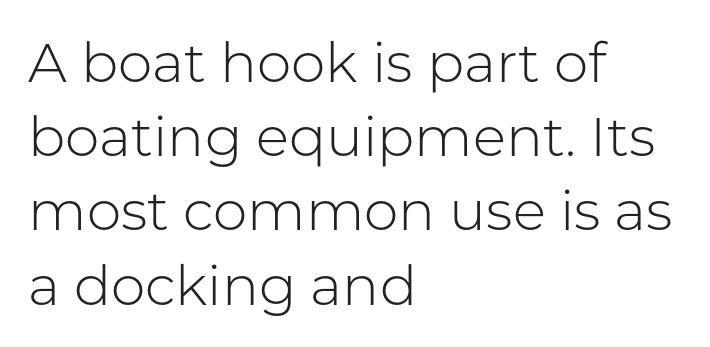
The image shows 55 px light sans-serif type, upright; set left-aligned, normal line spacing (1.35x), normal letter spacing, not underlined; low stroke contrast and a medium x-height.
